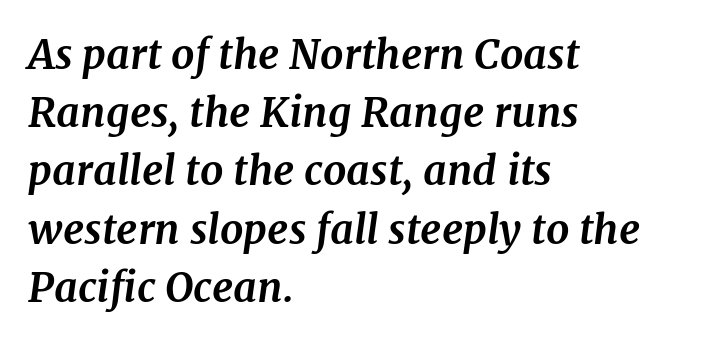
{"serif": "yes", "italic": "yes", "lean": "right", "slant_degrees": 7, "bold": "yes", "weight": "bold", "width": "normal", "stroke_contrast": "medium", "x_height": "medium", "monospaced": "no", "underline": "no", "align": "left", "line_spacing": "normal", "line_spacing_ratio": 1.42, "letter_spacing": "normal", "letter_spacing_em": 0.0, "glyph_px": 41}
